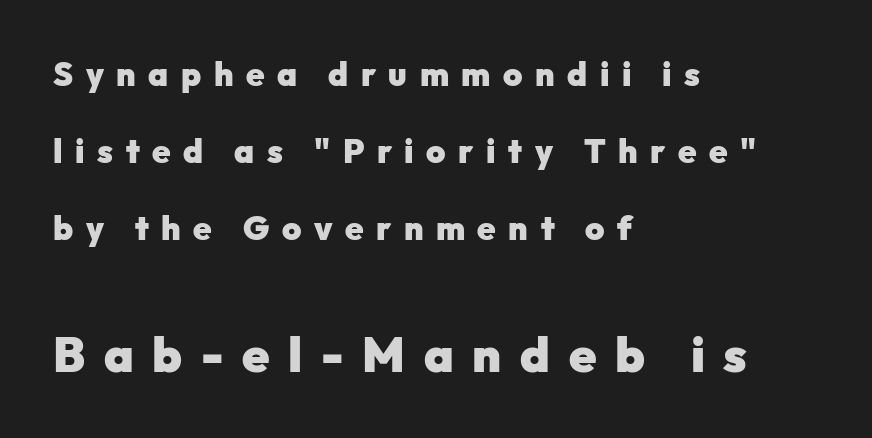
Students, observe: this is what heavily led, spacious text looks like. The string is rendered with underlining switched off. Display-style spreading of the glyphs; the letterfit is very open. Proportional: the letters do not fall into vertical columns.
